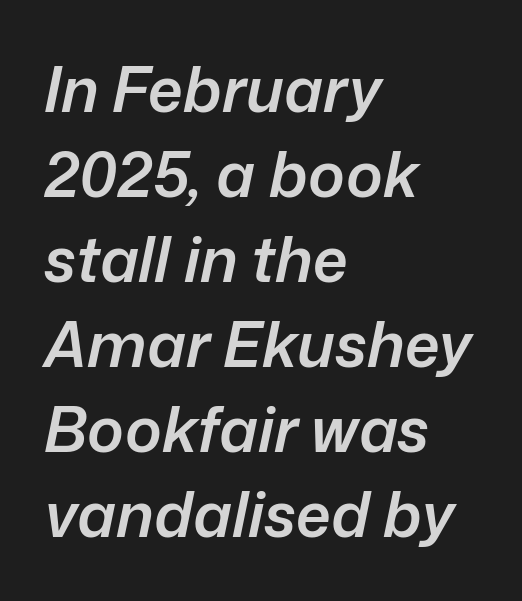
The image shows 62 px semibold type, italic (leaning right); set left-aligned, normal line spacing (1.37x), normal letter spacing, not underlined; low stroke contrast and a medium x-height.
